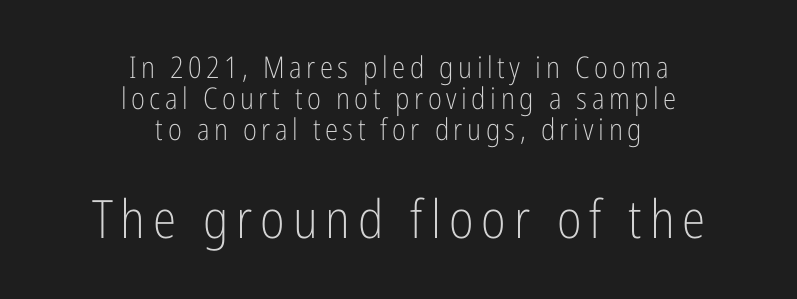
The image shows 53 px light, condensed sans-serif type, upright; set centered, tight line spacing (1.04x), not underlined; the second (bottom) block is 1.77x larger; low stroke contrast and a medium x-height.
